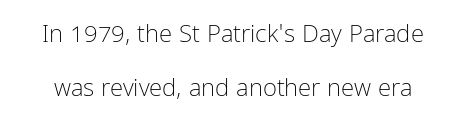
Q: Is the text bold? A: No.
Q: Is the text italic (slanted)? A: No, it is upright.
Q: Is the text underlined? A: No.
Q: Is the spacing between letters normal or unusually wide? A: Normal.
Q: Is the spacing between lines tight, normal or loose? A: Loose.
